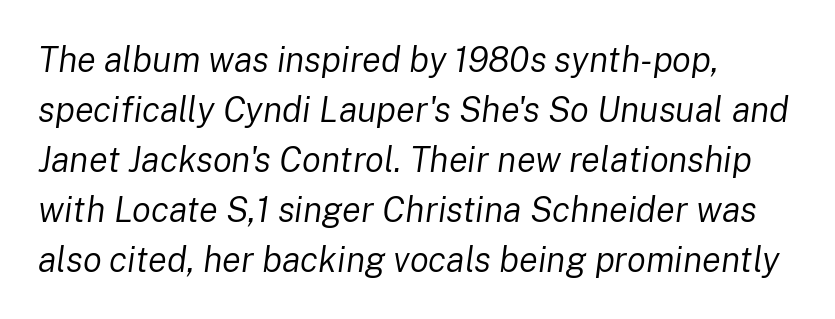
{"italic": "yes", "lean": "right", "slant_degrees": 8, "bold": "no", "weight": "regular", "width": "normal", "stroke_contrast": "low", "x_height": "medium", "monospaced": "no", "underline": "no", "align": "left", "line_spacing": "normal", "line_spacing_ratio": 1.43, "letter_spacing": "normal", "letter_spacing_em": 0.0, "glyph_px": 35}
